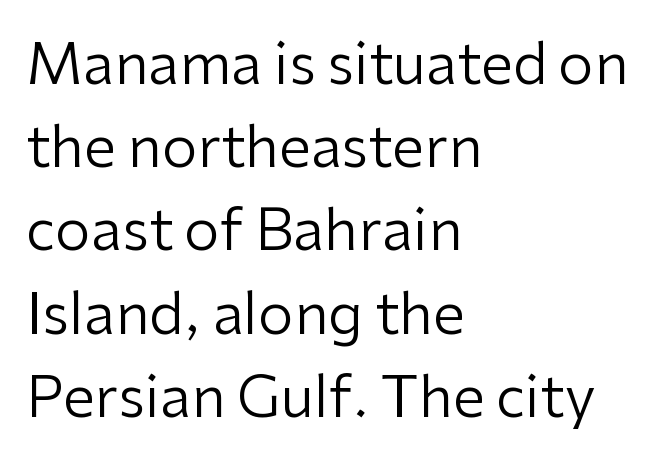
{"serif": "no", "italic": "no", "bold": "no", "weight": "regular", "width": "normal", "stroke_contrast": "low", "x_height": "medium", "monospaced": "no", "underline": "no", "align": "left", "line_spacing": "normal", "line_spacing_ratio": 1.46, "letter_spacing": "normal", "letter_spacing_em": 0.0, "glyph_px": 57}
